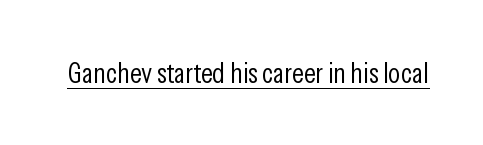
The image shows 29 px light, condensed sans-serif type, upright; set normal letter spacing, underlined; low stroke contrast and a medium x-height.
